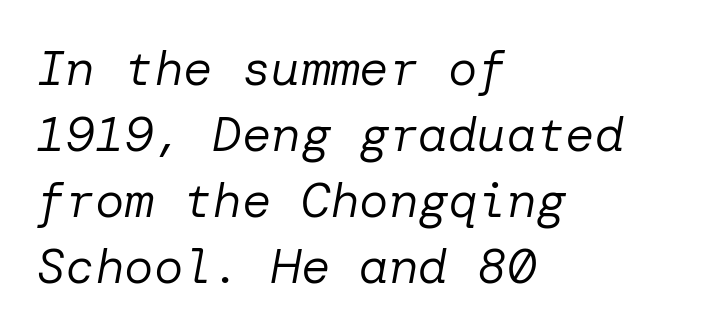
{"italic": "yes", "lean": "right", "slant_degrees": 10, "bold": "no", "weight": "regular", "width": "normal", "stroke_contrast": "low", "x_height": "medium", "underline": "no", "align": "left", "line_spacing": "normal", "line_spacing_ratio": 1.35, "letter_spacing": "normal", "letter_spacing_em": 0.0, "glyph_px": 49}
